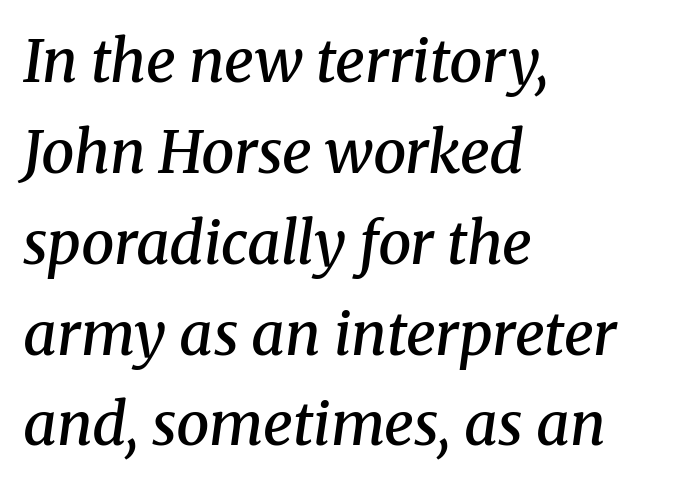
The image shows 59 px semibold serif type, italic (leaning right); set left-aligned, normal line spacing (1.54x), normal letter spacing, not underlined; medium stroke contrast and a medium x-height.
